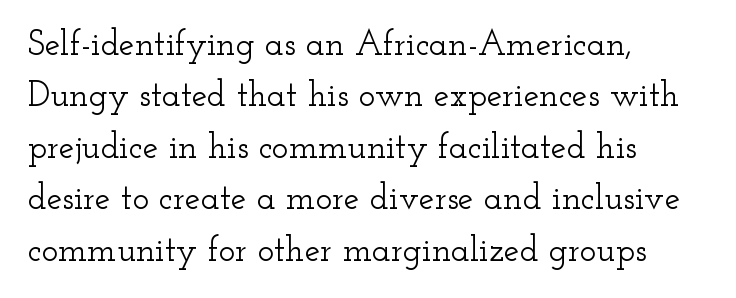
The image shows 35 px wide serif type, upright; set left-aligned, normal line spacing (1.47x), normal letter spacing, not underlined; low stroke contrast and a small x-height.
